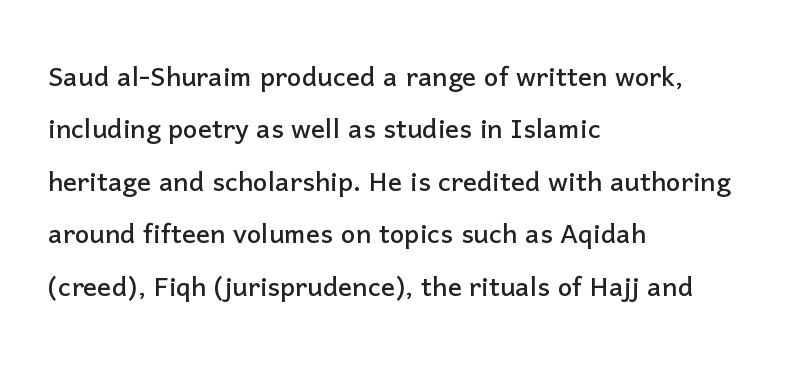
{"serif": "no", "italic": "no", "width": "normal", "stroke_contrast": "low", "x_height": "medium", "monospaced": "no", "underline": "no", "align": "left", "line_spacing": "normal", "line_spacing_ratio": 1.5, "letter_spacing": "normal", "letter_spacing_em": 0.0, "glyph_px": 35}
